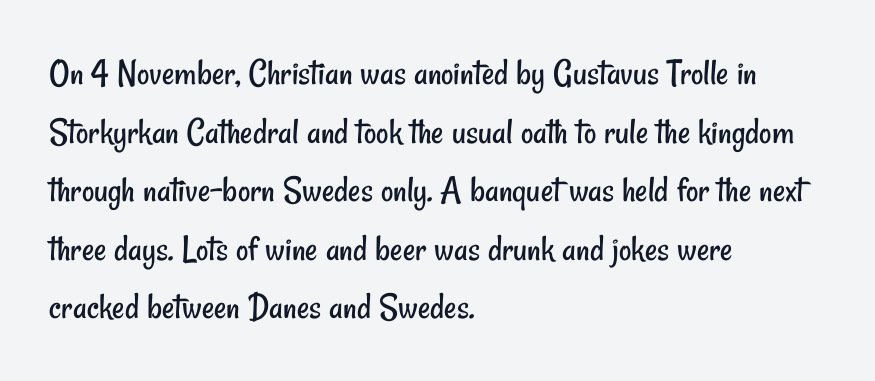
This rendering leaves character spacing at its baseline value. Stroke terminals: plain, sans-serif. Character widths vary here, with narrow letters taking less room than wide ones. How would I describe the line gaps? Plain and ordinary.
